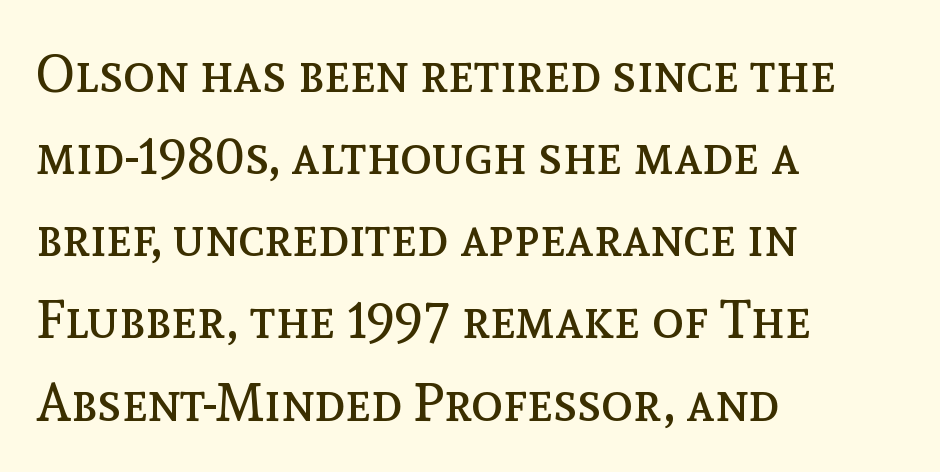
This is roman type, the default non-slanted kind. Left-aligned paragraph, ragged on the right. Reading down the column, the eye jumps a familiar distance to each next line. Here the glyphs are tracked normally, forming tight word shapes. Heft: none added — not bold. Has an underline been added? It has not.
